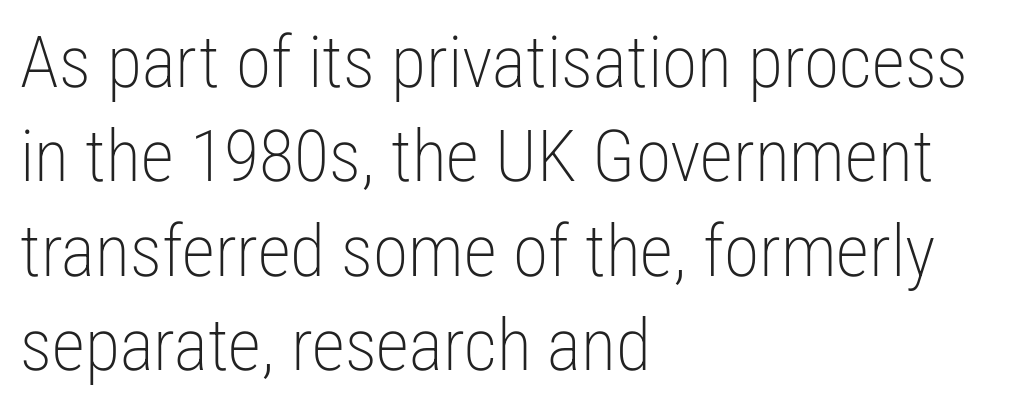
{"serif": "no", "italic": "no", "bold": "no", "weight": "light", "width": "condensed", "stroke_contrast": "low", "x_height": "medium", "monospaced": "no", "underline": "no", "align": "left", "line_spacing": "normal", "line_spacing_ratio": 1.31, "letter_spacing": "normal", "letter_spacing_em": 0.0, "glyph_px": 72}
